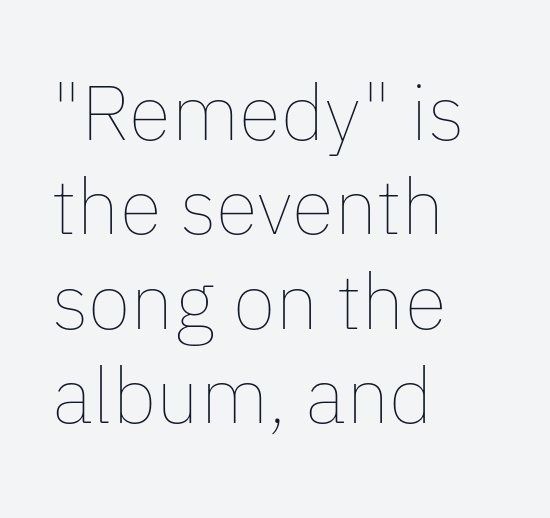
A light-to-regular cut is what we see here. This sample uses plain, unmodified letter spacing. The passage is arranged the way most books set body copy — flush left. If you drew a line through each stem, it would be perfectly vertical. Has an underline been added? It has not. The face used here is proportionally spaced, like ordinary book or web type.
